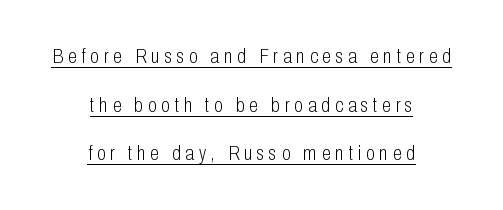
Loosely led — the rows are spread out. A student would call this center alignment; a typographer would say set centered. Posture: vertical. The line texture is sparse and dotted thanks to wide tracking. Vertical stems look standard width or narrower in stroke. A baseline rule has been typeset under these characters.
